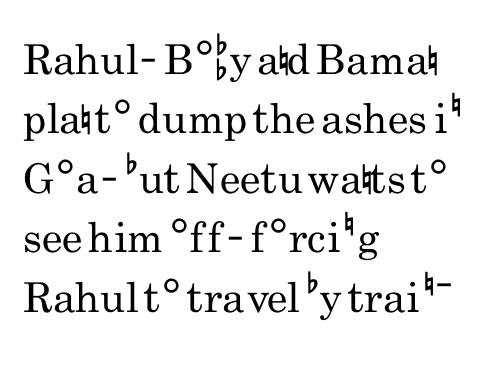
Regular leading. Compared with typical body copy, the letter spacing here is the same. It's the straight-up-and-down kind of type. Caption: multi-line text, flush left, ragged right. Check under the words: just untouched page.
